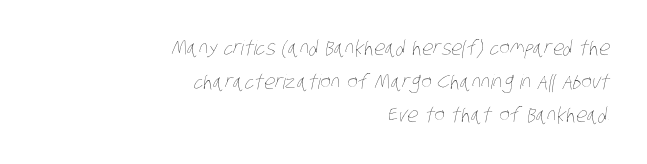
The lines in this sample share a right terminus and differ only in where they begin. Is there much room between lines? A standard amount, neither cramped nor airy. The strokes are not fattened; the text isn't bold. Is the letter spacing exaggerated? No — it looks like the ordinary default.
